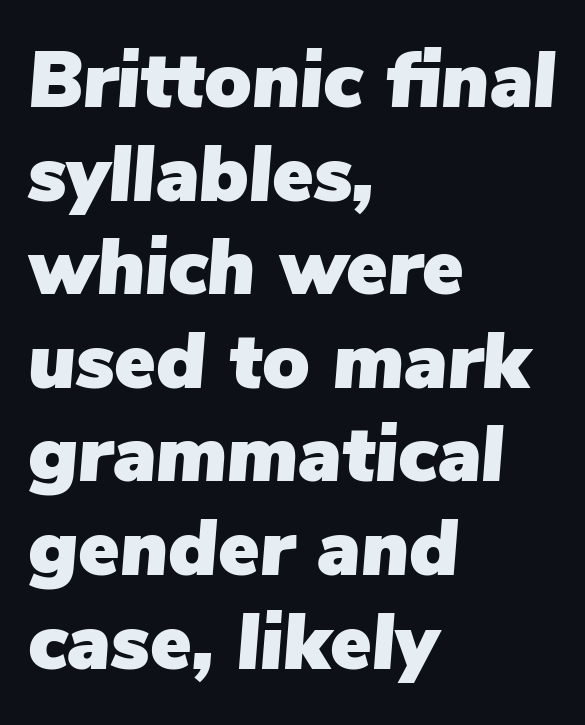
The image shows 78 px text type, italic (leaning right); set left-aligned, line spacing 1.2x, normal letter spacing, not underlined; low stroke contrast and a medium x-height.
